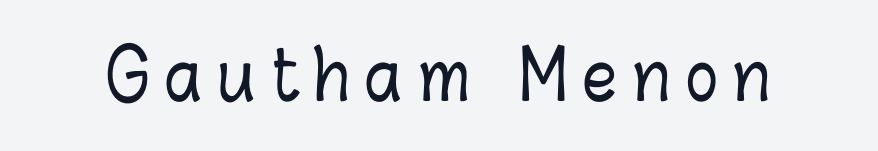
Q: Is the text italic (slanted)? A: No, it is upright.
Q: Is the text underlined? A: No.
Q: Is the spacing between letters normal or unusually wide? A: Unusually wide.
Q: Width (condensed, normal, or wide)? A: Condensed.
Q: Stroke contrast? A: Low.
Q: x-height? A: Medium.
Q: Monospaced? A: No.
